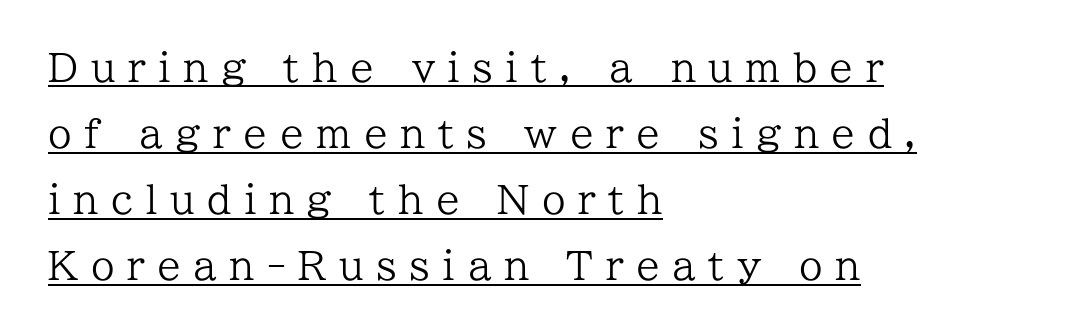
This sample has the flowing, uneven cadence of proportional lettering. The strokes are not fattened; the text isn't bold. In designer terms, the underline attribute is active on this setting. Characters follow at a spacing far wider than the type designer built in. The glyphs in this specimen are seriffed.
